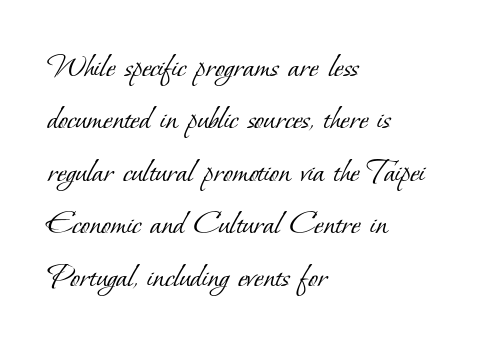
{"serif": "yes", "bold": "no", "weight": "light", "width": "normal", "stroke_contrast": "low", "x_height": "small", "monospaced": "no", "underline": "no", "align": "left", "line_spacing": "normal", "line_spacing_ratio": 1.5, "letter_spacing": "normal", "letter_spacing_em": 0.0, "glyph_px": 35}
